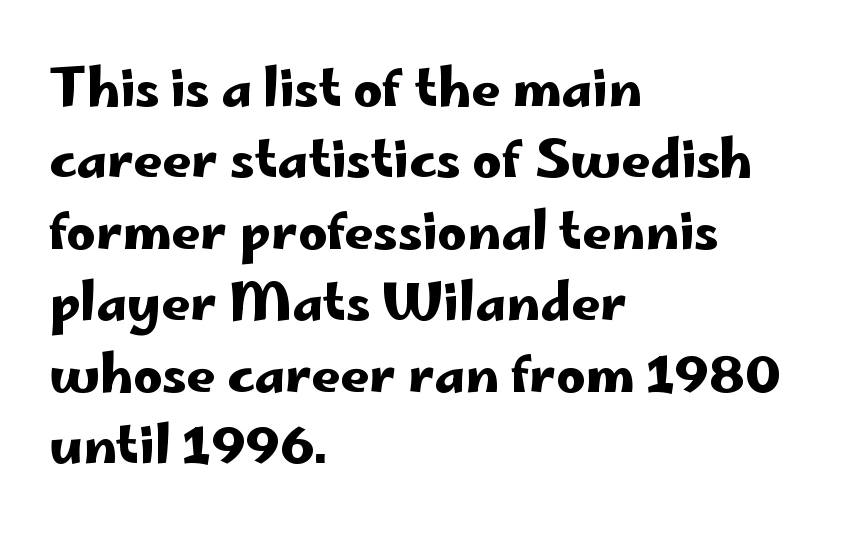
Q: Is the text italic (slanted)? A: No, it is upright.
Q: Is the typeface a serif or a sans-serif typeface? A: Sans-serif.
Q: Is the text underlined? A: No.
Q: How is the paragraph aligned? A: Left-aligned.
Q: Is the spacing between letters normal or unusually wide? A: Normal.
Q: Is the spacing between lines tight, normal or loose? A: Normal.
Q: Width (condensed, normal, or wide)? A: Wide.
Q: Stroke contrast? A: Low.
Q: x-height? A: Small.
Q: Monospaced? A: No.
